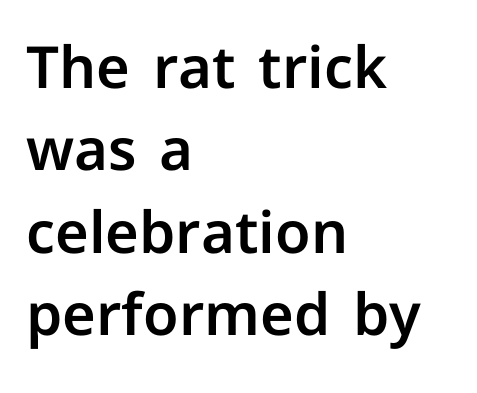
Q: Is the text italic (slanted)? A: No, it is upright.
Q: Is the typeface a serif or a sans-serif typeface? A: Sans-serif.
Q: Is the text underlined? A: No.
Q: How is the paragraph aligned? A: Left-aligned.
Q: Is the spacing between letters normal or unusually wide? A: Normal.
Q: Is the spacing between lines tight, normal or loose? A: Normal.
Q: Width (condensed, normal, or wide)? A: Normal.
Q: Stroke contrast? A: Low.
Q: x-height? A: Medium.
Q: Monospaced? A: No.
